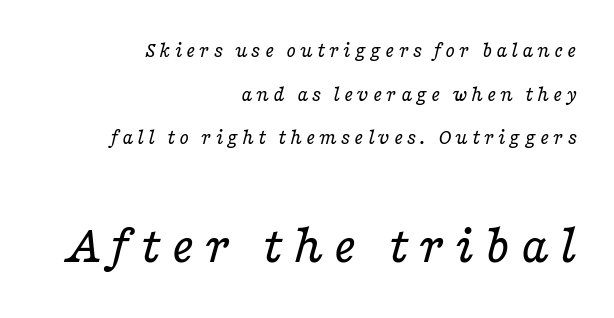
The image shows 56 px regular-weight, wide serif type, italic (leaning right); set right-aligned, loose line spacing (1.98x), not underlined; the second (bottom) block is 2.55x larger; low stroke contrast and a medium x-height.
